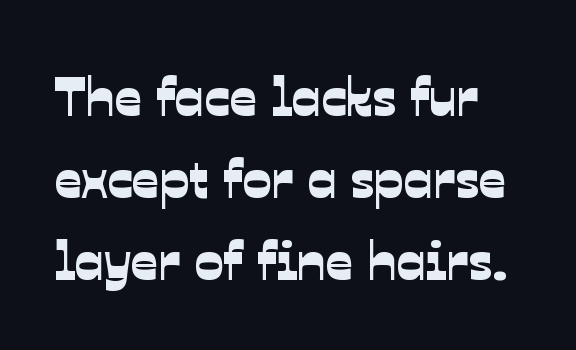
Q: Is the typeface a serif or a sans-serif typeface? A: Sans-serif.
Q: Is the text underlined? A: No.
Q: Is the spacing between letters normal or unusually wide? A: Normal.
Q: Is the spacing between lines tight, normal or loose? A: Normal.
Q: Width (condensed, normal, or wide)? A: Normal.
Q: Stroke contrast? A: Low.
Q: x-height? A: Medium.
Q: Monospaced? A: No.
